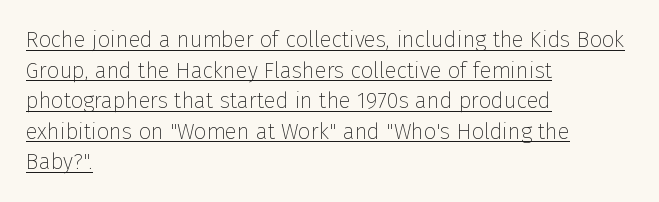
The image shows 22 px text type, upright; set left-aligned, normal line spacing (1.39x), normal letter spacing, underlined.
